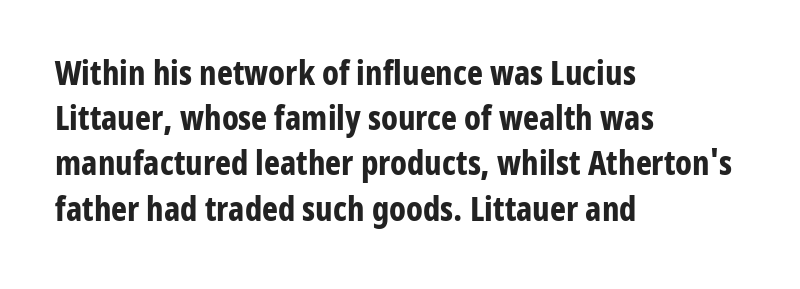
{"serif": "no", "italic": "no", "bold": "yes", "weight": "bold", "width": "condensed", "stroke_contrast": "low", "x_height": "medium", "monospaced": "no", "underline": "no", "align": "left", "line_spacing": "normal", "line_spacing_ratio": 1.33, "letter_spacing": "normal", "letter_spacing_em": 0.0, "glyph_px": 34}
